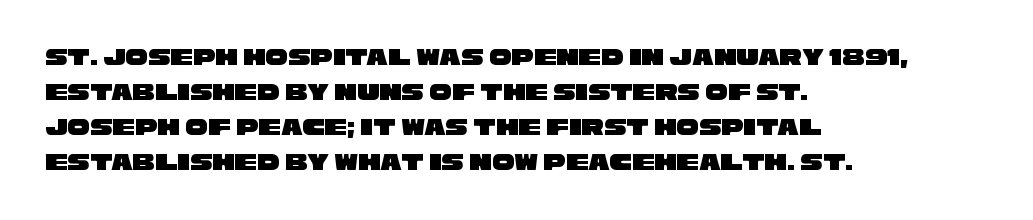
The image shows 25 px text type; set left-aligned, normal line spacing (1.4x), normal letter spacing, not underlined.
